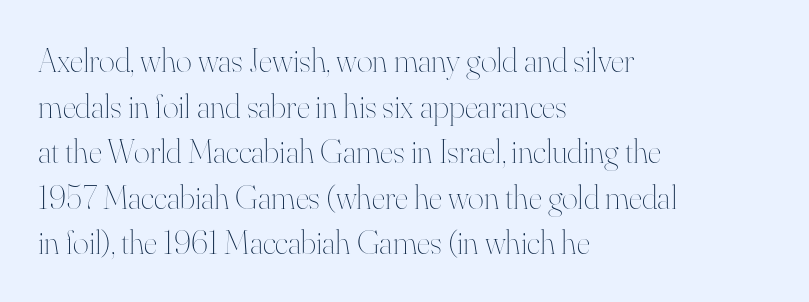
The vertical gap from one line to the next is medium. Is the block centered? No — it sits flush against the left margin. This sample uses plain, unmodified letter spacing. Summary of weight: not heavy and not bold.
